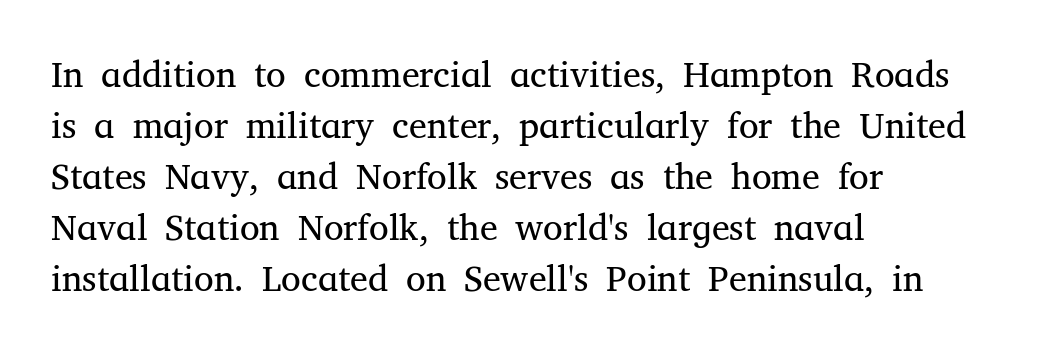
{"serif": "yes", "italic": "no", "bold": "no", "weight": "regular", "width": "normal", "stroke_contrast": "medium", "x_height": "medium", "monospaced": "no", "underline": "no", "align": "left", "line_spacing": "normal", "line_spacing_ratio": 1.42, "letter_spacing": "normal", "letter_spacing_em": 0.0, "glyph_px": 36}
